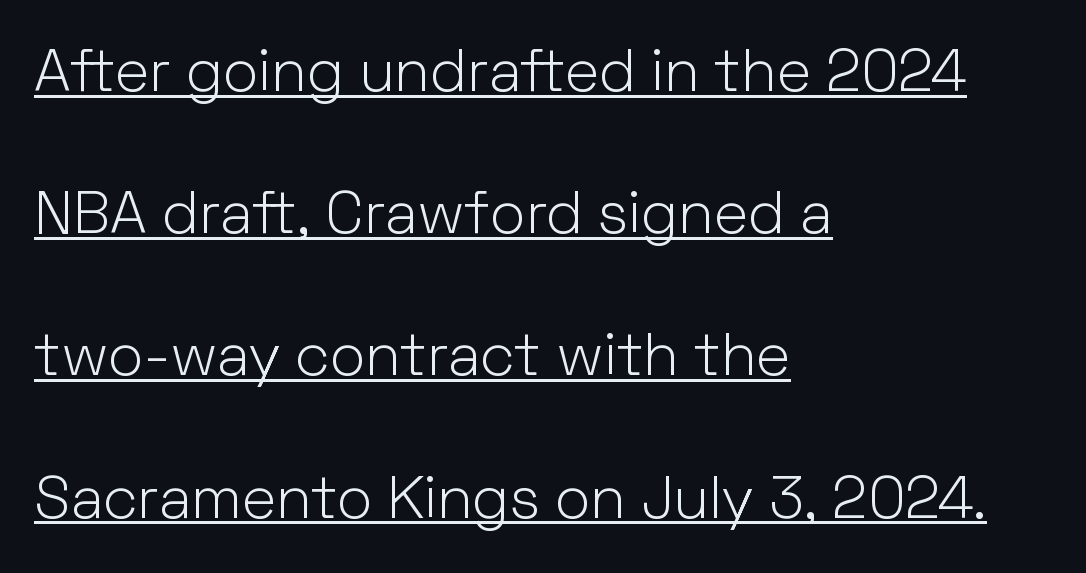
A typesetter would mark this as roman, not italic. This rendering employs a face without finishing strokes, i.e., a sans-serif. The face used here is proportionally spaced, like ordinary book or web type. Looks like someone drew a line under every word here.
